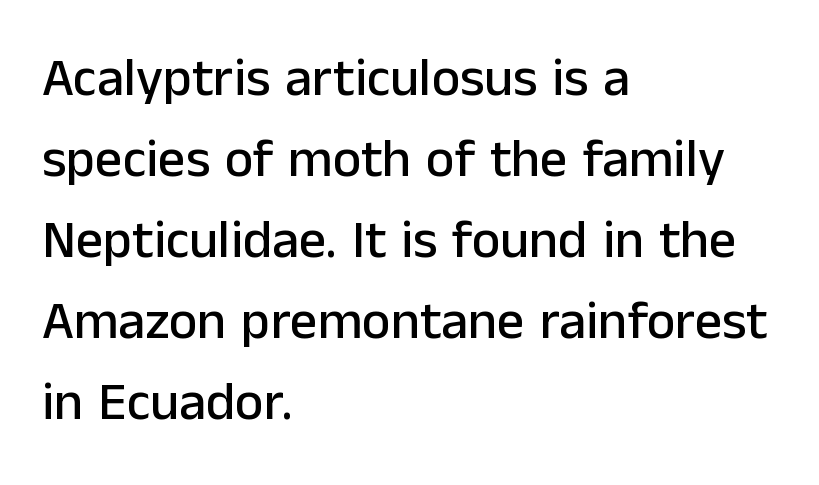
Notice how the stems are strictly vertical — no italics here. The face used here is a sans, in the tradition of grotesques and geometrics. This sample is left-justified, so line endings fall wherever the words run out. The face used here is proportionally spaced, like ordinary book or web type. The passage shown stacks its lines at a standard gap. Descender tails drop into unmarked territory.
